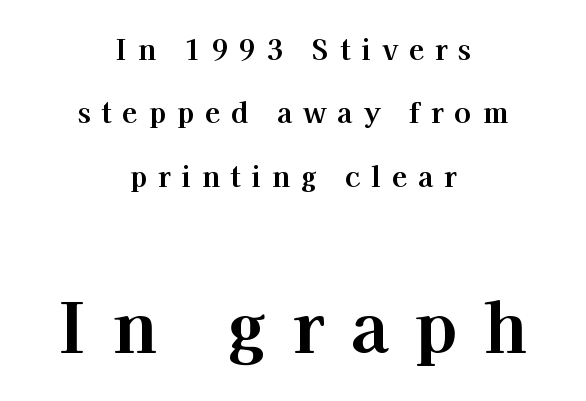
Q: Is the text bold? A: Yes.
Q: Is the text italic (slanted)? A: No, it is upright.
Q: Is the typeface a serif or a sans-serif typeface? A: Serif.
Q: Is the text underlined? A: No.
Q: How is the paragraph aligned? A: Centered.
Q: Is the spacing between letters normal or unusually wide? A: Unusually wide.
Q: Is the spacing between lines tight, normal or loose? A: Loose.
Q: Which block of text is set in a larger size, the first (top) or the second (bottom)? A: The second (bottom) one.
Q: Width (condensed, normal, or wide)? A: Normal.
Q: Stroke contrast? A: High.
Q: x-height? A: Medium.
Q: Monospaced? A: No.
